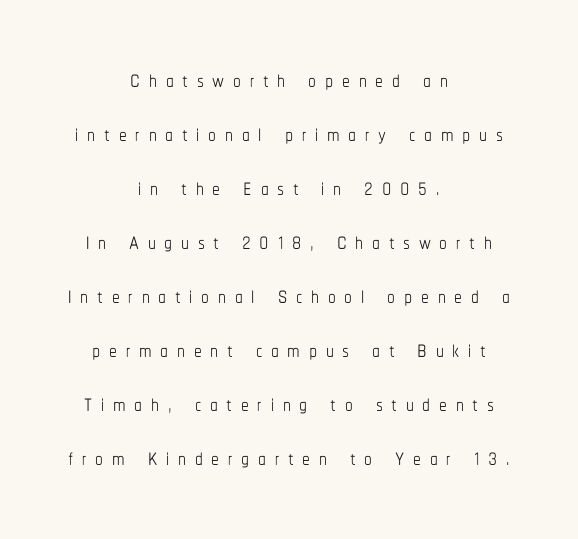
{"italic": "no", "bold": "no", "weight": "thin", "width": "condensed", "stroke_contrast": "low", "x_height": "medium", "monospaced": "no", "underline": "no", "align": "center", "line_spacing_ratio": 1.74, "letter_spacing": "wide", "letter_spacing_em": 0.28, "glyph_px": 31}
